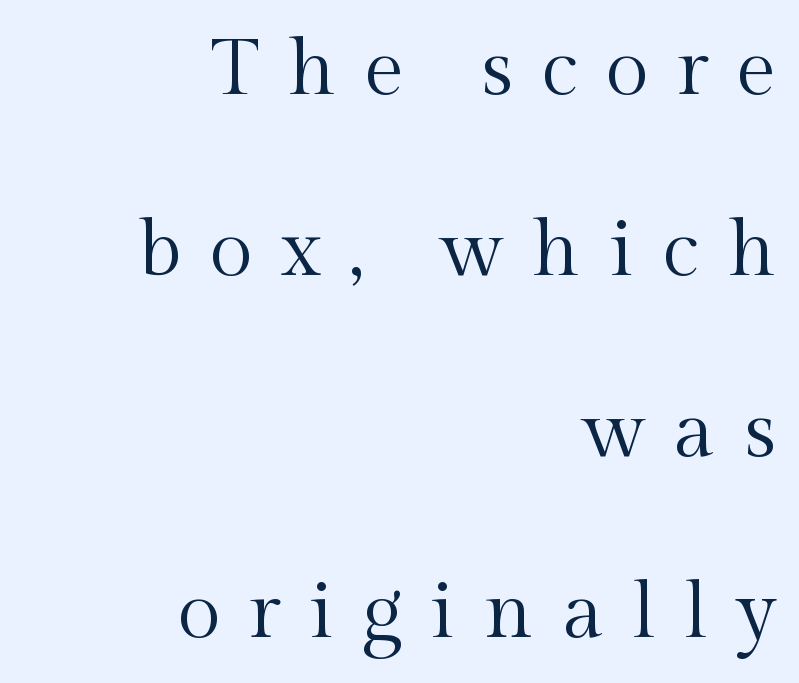
{"serif": "yes", "italic": "no", "bold": "no", "weight": "regular", "width": "normal", "x_height": "medium", "monospaced": "no", "underline": "no", "align": "right", "line_spacing": "loose", "line_spacing_ratio": 2.29, "letter_spacing": "wide", "letter_spacing_em": 0.36, "glyph_px": 79}
